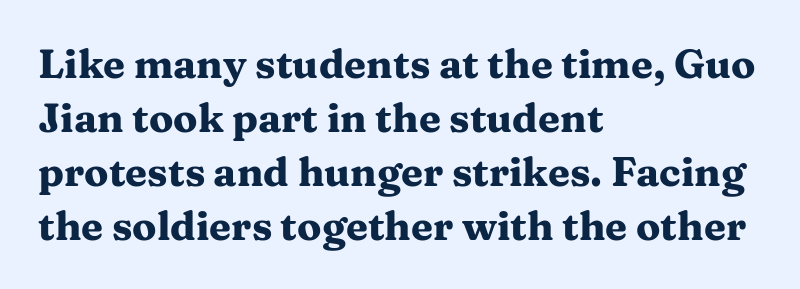
Q: Is the text bold? A: Yes.
Q: Is the text italic (slanted)? A: No, it is upright.
Q: Is the typeface a serif or a sans-serif typeface? A: Serif.
Q: Is the text underlined? A: No.
Q: How is the paragraph aligned? A: Left-aligned.
Q: Is the spacing between letters normal or unusually wide? A: Normal.
Q: Is the spacing between lines tight, normal or loose? A: Normal.
Q: Width (condensed, normal, or wide)? A: Wide.
Q: Stroke contrast? A: Medium.
Q: x-height? A: Medium.
Q: Monospaced? A: No.
